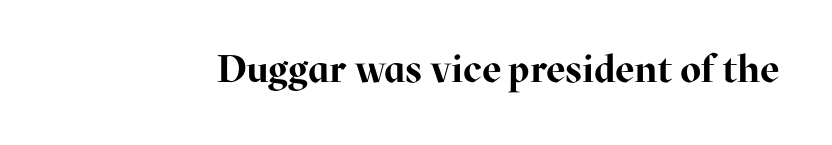
{"serif": "yes", "italic": "no", "bold": "yes", "weight": "bold", "width": "normal", "stroke_contrast": "high", "x_height": "medium", "monospaced": "no", "underline": "no", "letter_spacing": "normal", "letter_spacing_em": 0.0, "glyph_px": 38}
